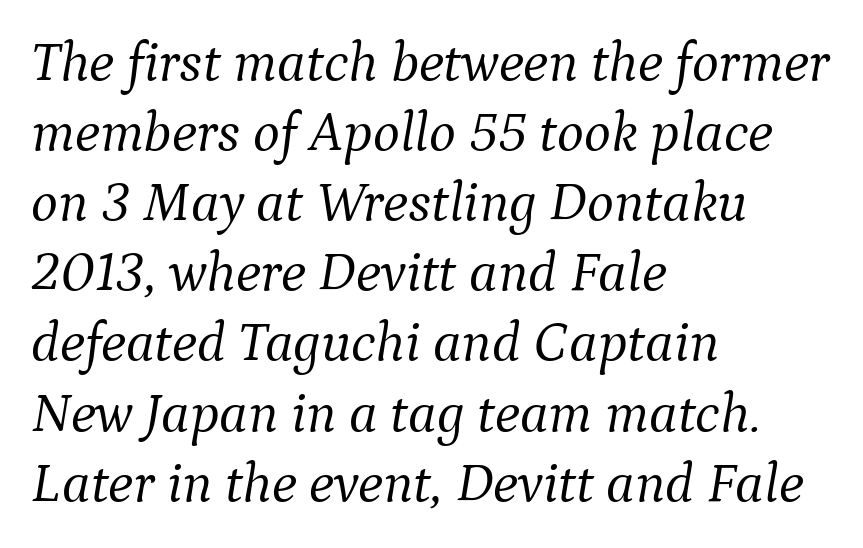
{"serif": "yes", "italic": "yes", "lean": "right", "slant_degrees": 9, "bold": "no", "weight": "light", "width": "normal", "stroke_contrast": "medium", "x_height": "medium", "monospaced": "no", "underline": "no", "align": "left", "line_spacing_ratio": 1.23, "letter_spacing": "normal", "letter_spacing_em": 0.0, "glyph_px": 57}
